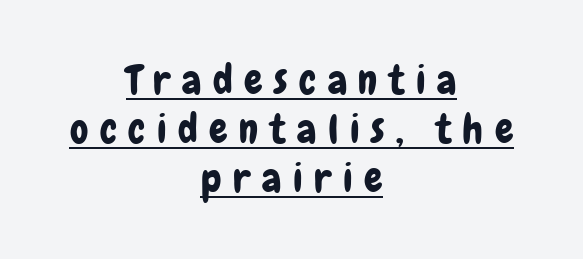
{"serif": "no", "italic": "no", "width": "condensed", "stroke_contrast": "low", "x_height": "medium", "monospaced": "no", "underline": "yes", "align": "center", "line_spacing_ratio": 1.2, "letter_spacing": "wide", "letter_spacing_em": 0.28, "glyph_px": 41}
